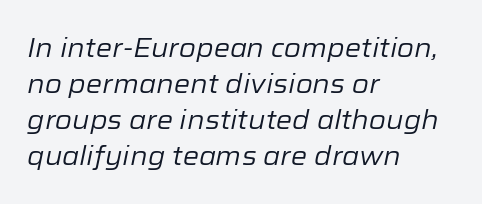
{"italic": "yes", "lean": "right", "slant_degrees": 12, "bold": "no", "underline": "no", "align": "left", "line_spacing": "normal", "line_spacing_ratio": 1.38, "letter_spacing": "normal", "letter_spacing_em": 0.0, "glyph_px": 26}
